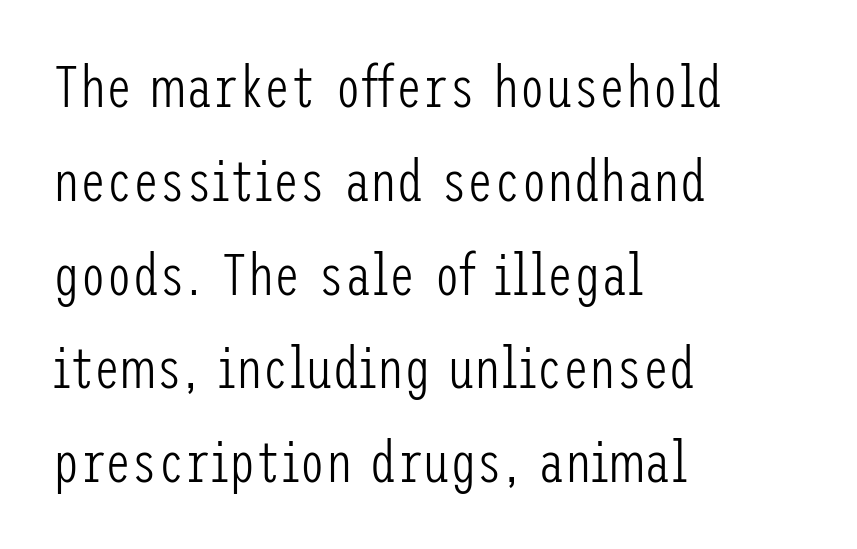
Q: Is the text bold? A: No.
Q: Is the text italic (slanted)? A: No, it is upright.
Q: Is the typeface a serif or a sans-serif typeface? A: Sans-serif.
Q: Is the text underlined? A: No.
Q: How is the paragraph aligned? A: Left-aligned.
Q: Is the spacing between letters normal or unusually wide? A: Normal.
Q: Is the spacing between lines tight, normal or loose? A: Normal.
Q: Width (condensed, normal, or wide)? A: Condensed.
Q: Stroke contrast? A: Low.
Q: x-height? A: Medium.
